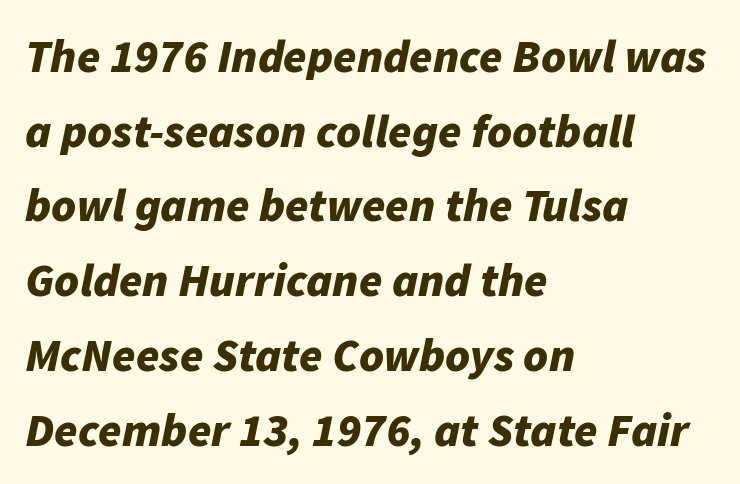
The image shows 47 px bold type, italic (leaning right); set left-aligned, normal line spacing (1.59x), normal letter spacing, not underlined; low stroke contrast and a medium x-height.
